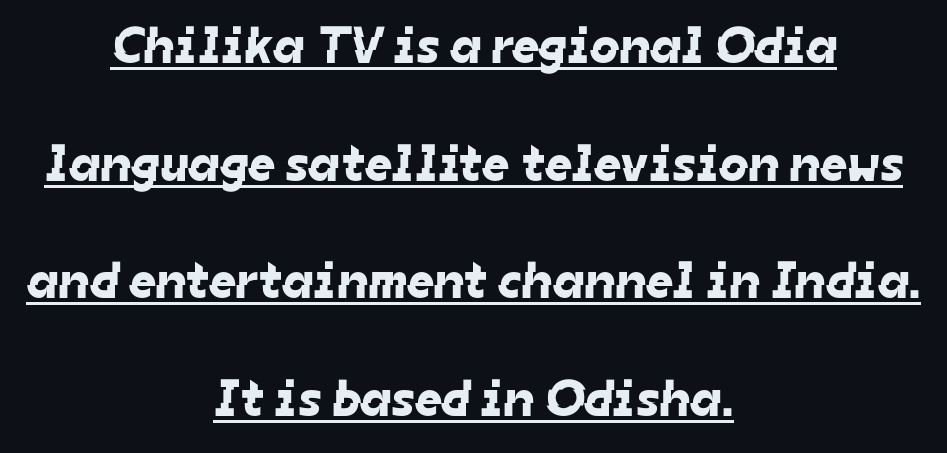
Q: Is the typeface a serif or a sans-serif typeface? A: Sans-serif.
Q: Is the text underlined? A: Yes.
Q: How is the paragraph aligned? A: Centered.
Q: Is the spacing between letters normal or unusually wide? A: Normal.
Q: Is the spacing between lines tight, normal or loose? A: Loose.
Q: Width (condensed, normal, or wide)? A: Normal.
Q: Stroke contrast? A: Low.
Q: x-height? A: Medium.
Q: Monospaced? A: No.
